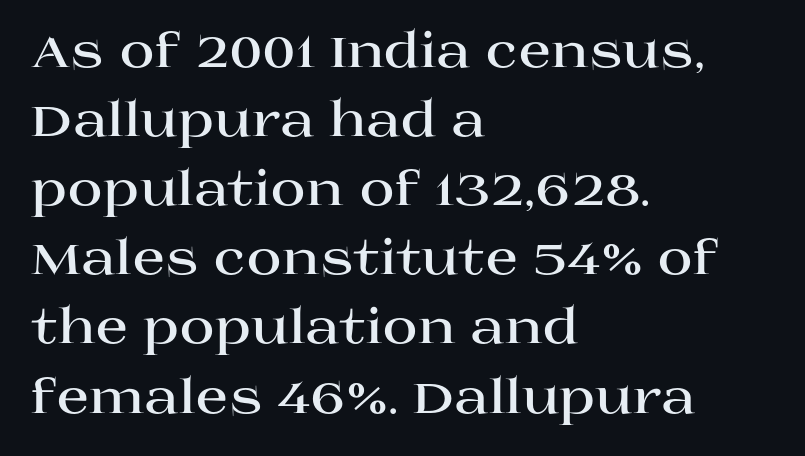
Q: Is the text bold? A: Yes.
Q: Is the text italic (slanted)? A: No, it is upright.
Q: Is the typeface a serif or a sans-serif typeface? A: Serif.
Q: Is the text underlined? A: No.
Q: How is the paragraph aligned? A: Left-aligned.
Q: Is the spacing between letters normal or unusually wide? A: Normal.
Q: Is the spacing between lines tight, normal or loose? A: Normal.
Q: Width (condensed, normal, or wide)? A: Wide.
Q: Stroke contrast? A: High.
Q: x-height? A: Large.
Q: Monospaced? A: No.
